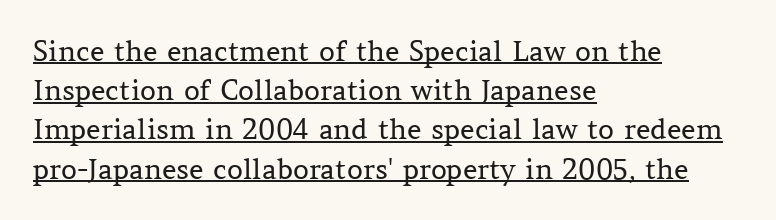
The image shows 28 px regular-weight serif type, upright; set left-aligned, normal line spacing (1.4x), normal letter spacing, underlined; medium stroke contrast and a medium x-height.
